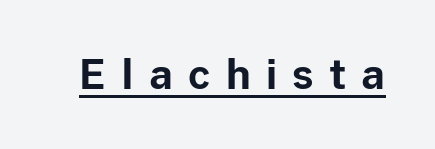
The image shows 41 px bold sans-serif type, upright; set unusually wide letter spacing (+0.37 em), underlined; low stroke contrast and a medium x-height.
